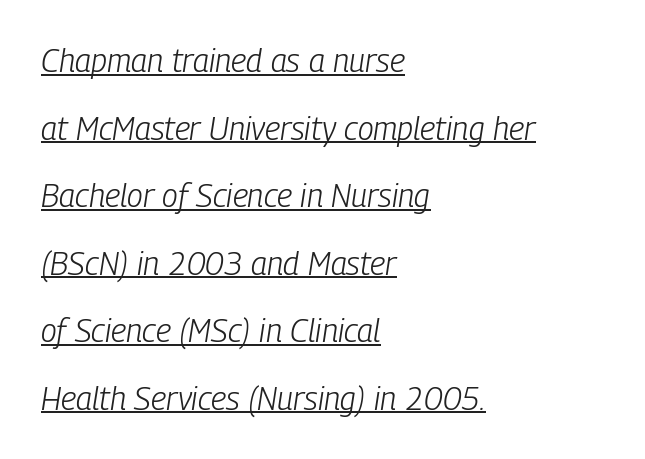
The image shows 32 px light, condensed type, italic (leaning right); set left-aligned, loose line spacing (2.11x), normal letter spacing, underlined; low stroke contrast and a medium x-height.
